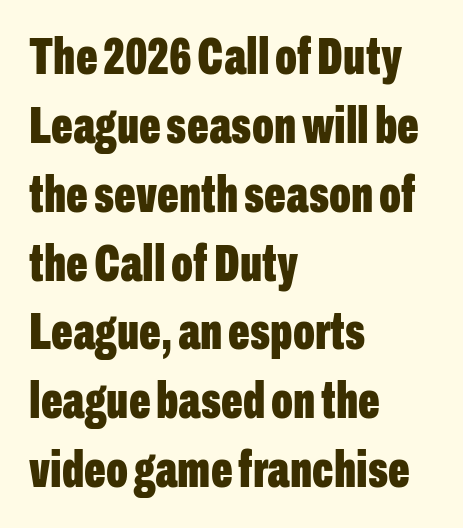
The image shows 51 px bold, condensed sans-serif type, upright; set left-aligned, normal line spacing (1.35x), normal letter spacing, not underlined; low stroke contrast and a medium x-height.
